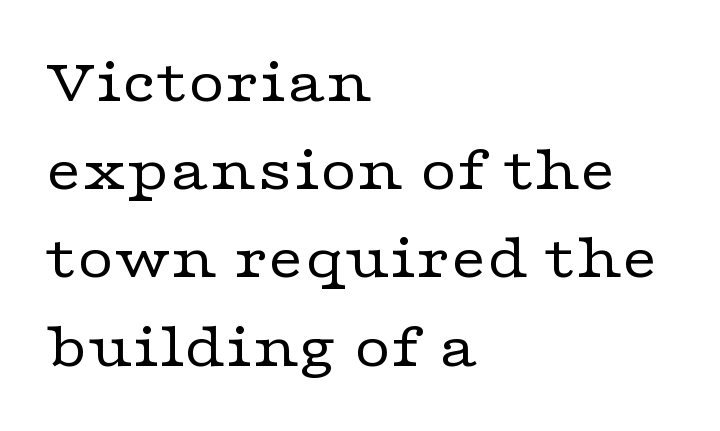
Q: Is the text bold? A: No.
Q: Is the text italic (slanted)? A: No, it is upright.
Q: Is the typeface a serif or a sans-serif typeface? A: Serif.
Q: Is the text underlined? A: No.
Q: How is the paragraph aligned? A: Left-aligned.
Q: Is the spacing between letters normal or unusually wide? A: Normal.
Q: Is the spacing between lines tight, normal or loose? A: Normal.
Q: Width (condensed, normal, or wide)? A: Wide.
Q: Stroke contrast? A: Low.
Q: x-height? A: Medium.
Q: Monospaced? A: No.
